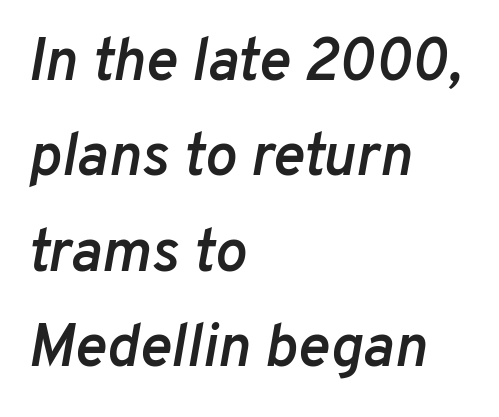
Q: Is the text bold? A: Semi-bold.
Q: Is the text italic (slanted)? A: Yes, it leans right by about 10 degrees.
Q: Is the text underlined? A: No.
Q: How is the paragraph aligned? A: Left-aligned.
Q: Is the spacing between letters normal or unusually wide? A: Normal.
Q: Is the spacing between lines tight, normal or loose? A: Normal.
Q: Width (condensed, normal, or wide)? A: Normal.
Q: Stroke contrast? A: Low.
Q: x-height? A: Medium.
Q: Monospaced? A: No.
